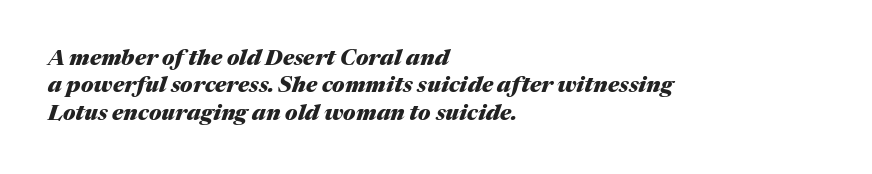
The image shows 22 px bold type, italic (leaning right); set left-aligned, line spacing 1.24x, normal letter spacing, not underlined.
